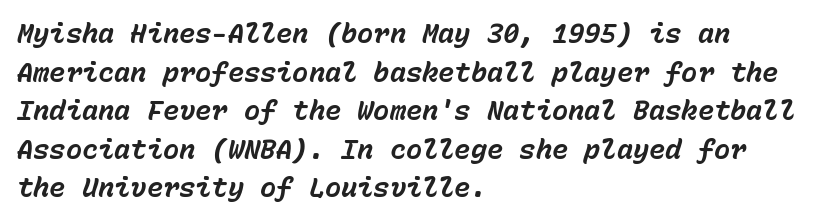
Any mark beneath the type? The region is blank. If you drew a ruler down the left edge, every line would touch it. Italic? Definitely — the glyphs are oblique. The characters look thick and weighty, a clear bold. How are the letters spaced? Ordinarily, with no added tracking. Vertical spacing — default.
